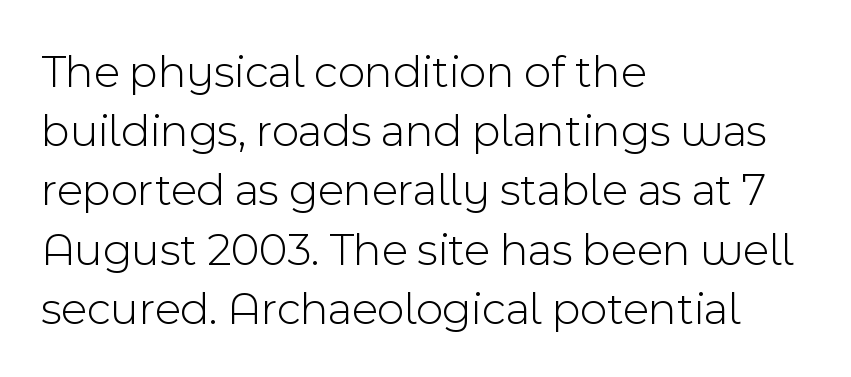
Q: Is the text bold? A: No.
Q: Is the text italic (slanted)? A: No, it is upright.
Q: Is the typeface a serif or a sans-serif typeface? A: Sans-serif.
Q: Is the text underlined? A: No.
Q: How is the paragraph aligned? A: Left-aligned.
Q: Is the spacing between letters normal or unusually wide? A: Normal.
Q: Is the spacing between lines tight, normal or loose? A: Normal.
Q: Width (condensed, normal, or wide)? A: Normal.
Q: x-height? A: Medium.
Q: Monospaced? A: No.
